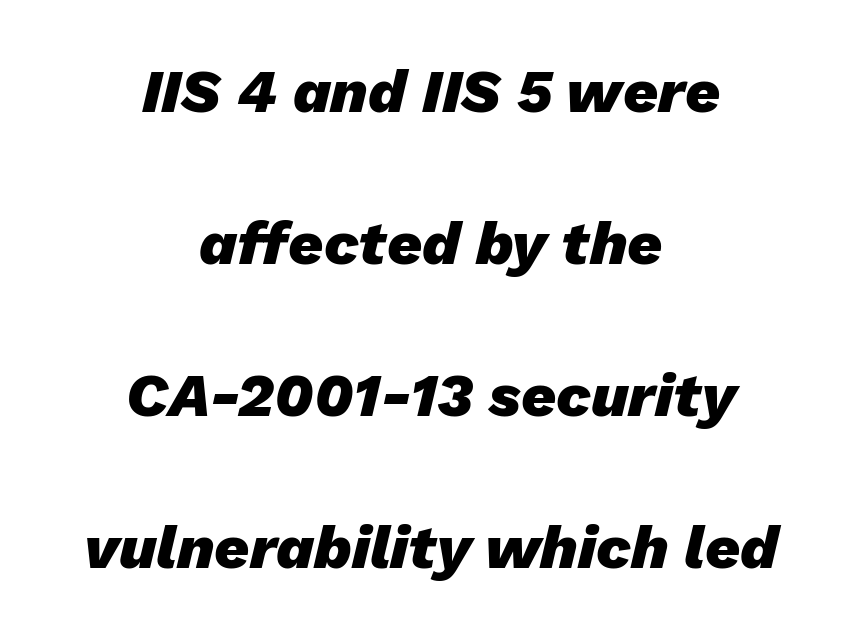
{"italic": "yes", "lean": "right", "slant_degrees": 13, "bold": "yes", "weight": "heavy", "width": "normal", "stroke_contrast": "low", "x_height": "medium", "monospaced": "no", "underline": "no", "align": "center", "line_spacing": "loose", "line_spacing_ratio": 2.49, "letter_spacing": "normal", "letter_spacing_em": 0.0, "glyph_px": 61}
